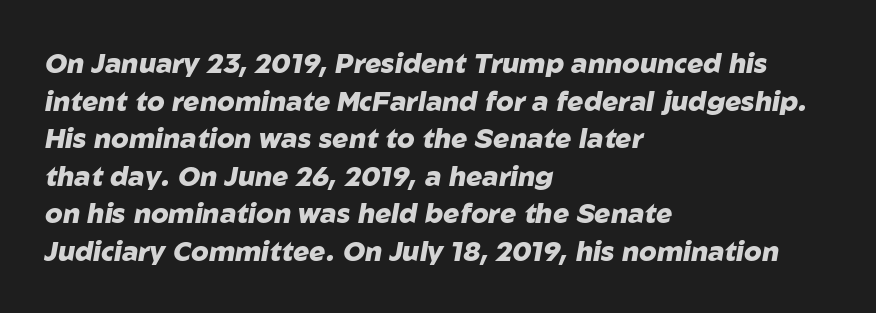
Q: Is the text bold? A: Yes.
Q: Is the text italic (slanted)? A: Yes, it leans right by about 10 degrees.
Q: Is the text underlined? A: No.
Q: How is the paragraph aligned? A: Left-aligned.
Q: Is the spacing between letters normal or unusually wide? A: Normal.
Q: Is the spacing between lines tight, normal or loose? A: Normal.
